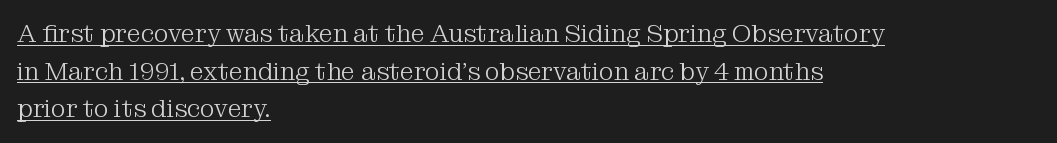
The image shows 25 px text type, upright; set left-aligned, normal line spacing (1.51x), normal letter spacing, underlined.
